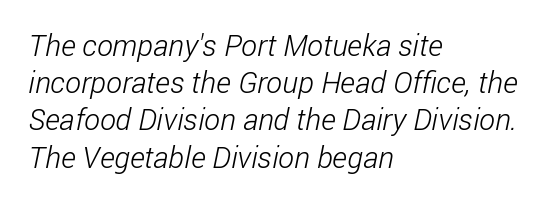
{"serif": "no", "bold": "no", "weight": "light", "width": "condensed", "stroke_contrast": "low", "x_height": "medium", "monospaced": "no", "underline": "no", "align": "left", "line_spacing_ratio": 1.24, "letter_spacing": "normal", "letter_spacing_em": 0.0, "glyph_px": 30}
